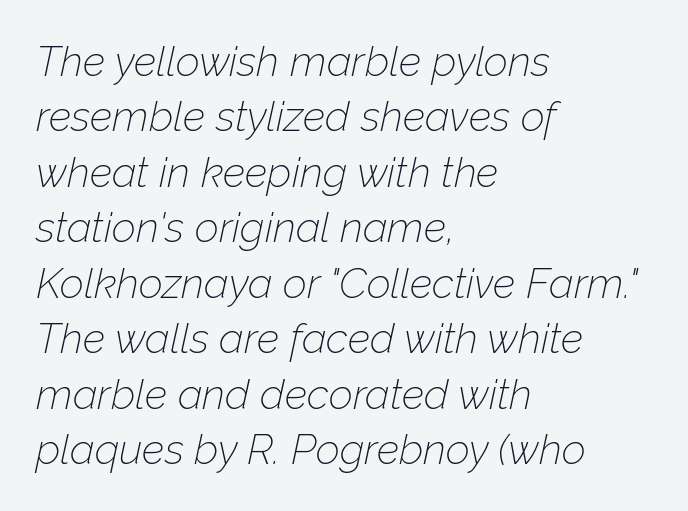
{"italic": "yes", "lean": "right", "slant_degrees": 12, "bold": "no", "weight": "thin", "width": "normal", "stroke_contrast": "low", "x_height": "medium", "monospaced": "no", "underline": "no", "align": "left", "line_spacing": "normal", "line_spacing_ratio": 1.32, "letter_spacing": "normal", "letter_spacing_em": 0.0, "glyph_px": 42}
